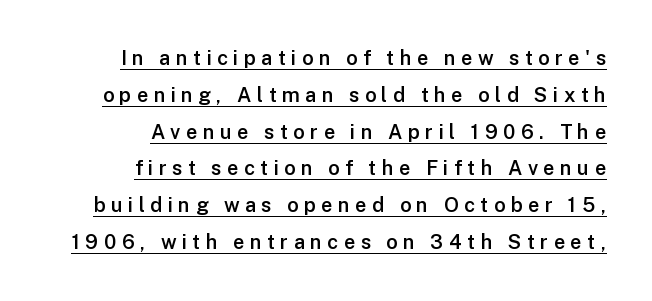
{"italic": "no", "bold": "semi", "underline": "yes", "align": "right", "line_spacing_ratio": 1.84, "letter_spacing": "wide", "letter_spacing_em": 0.27, "glyph_px": 20}
